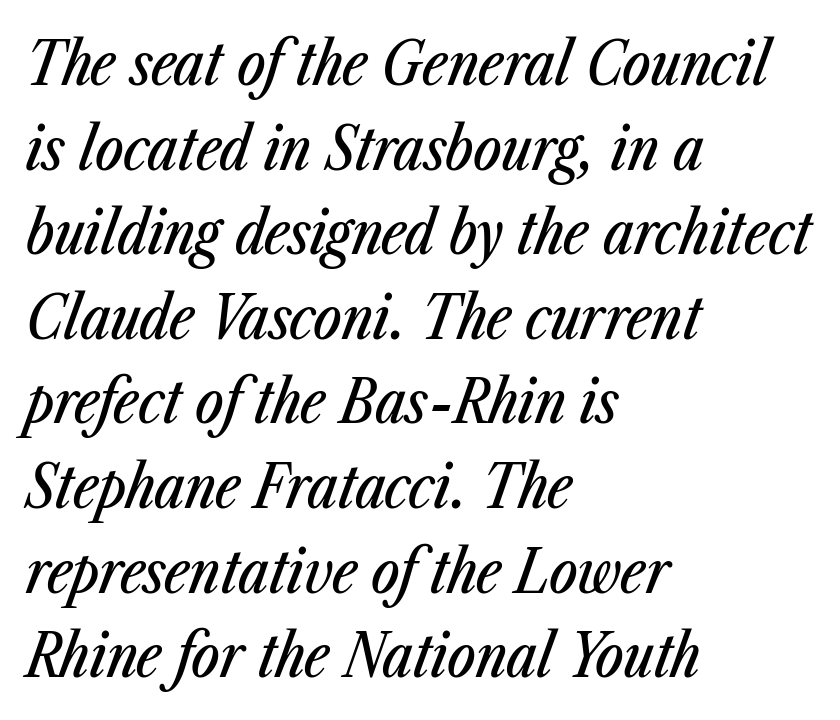
Typeset ragged right — the left edge is the straight one. Tracking here is standard; glyphs follow each other at the usual distance. The gap between lines stays unmarked. Leading: standard. Rendered with sloped, italic letterforms.
